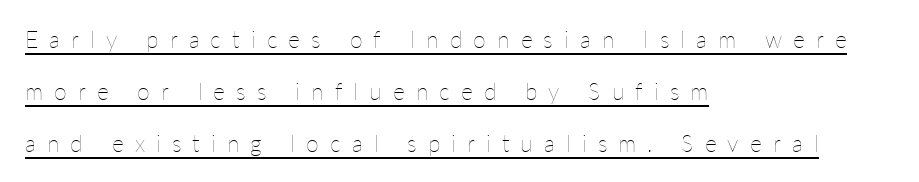
Q: Is the text bold? A: No.
Q: Is the text italic (slanted)? A: No, it is upright.
Q: Is the text underlined? A: Yes.
Q: How is the paragraph aligned? A: Left-aligned.
Q: Is the spacing between letters normal or unusually wide? A: Unusually wide.
Q: Is the spacing between lines tight, normal or loose? A: Loose.
